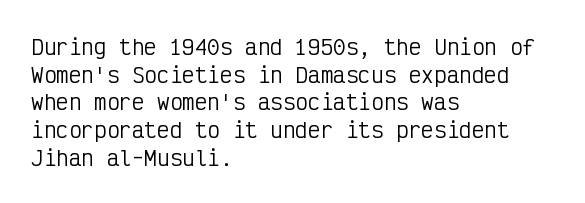
Q: Is the text bold? A: No.
Q: Is the text italic (slanted)? A: No, it is upright.
Q: Is the text underlined? A: No.
Q: How is the paragraph aligned? A: Left-aligned.
Q: Is the spacing between letters normal or unusually wide? A: Normal.
Q: Is the spacing between lines tight, normal or loose? A: Normal.
